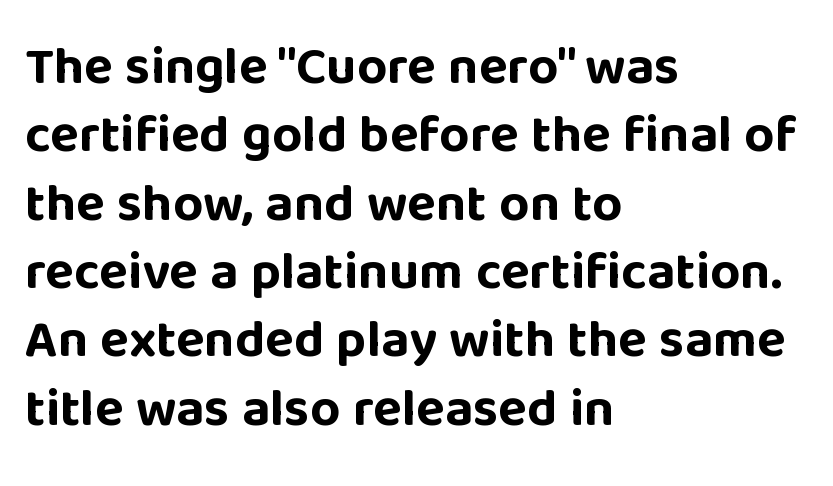
Q: Is the text bold? A: Yes.
Q: Is the text italic (slanted)? A: No, it is upright.
Q: Is the typeface a serif or a sans-serif typeface? A: Sans-serif.
Q: Is the text underlined? A: No.
Q: How is the paragraph aligned? A: Left-aligned.
Q: Is the spacing between letters normal or unusually wide? A: Normal.
Q: Is the spacing between lines tight, normal or loose? A: Normal.
Q: Width (condensed, normal, or wide)? A: Normal.
Q: Stroke contrast? A: Low.
Q: x-height? A: Large.
Q: Monospaced? A: No.
